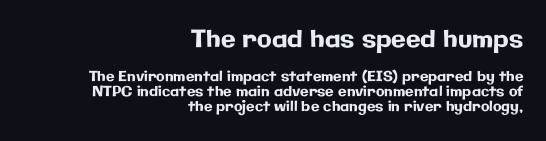
Look at the glyph heights: the upper group is clearly the bigger setting. The gap between lines stays unmarked. Casual observation: everything's shoved over to the right. Look at the tracking — it's just the regular setting, nothing added.
